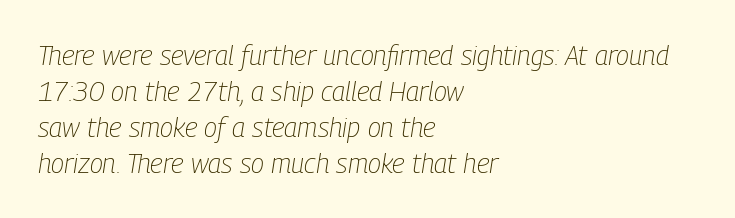
{"italic": "yes", "lean": "right", "slant_degrees": 9, "bold": "no", "underline": "no", "align": "left", "line_spacing": "normal", "line_spacing_ratio": 1.33, "letter_spacing": "normal", "letter_spacing_em": 0.0, "glyph_px": 27}
